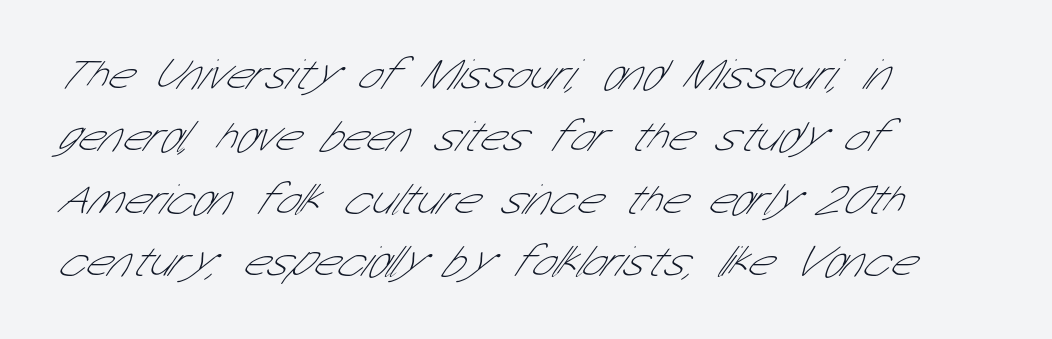
Q: Is the text bold? A: No.
Q: Is the typeface a serif or a sans-serif typeface? A: Sans-serif.
Q: Is the text underlined? A: No.
Q: How is the paragraph aligned? A: Left-aligned.
Q: Is the spacing between letters normal or unusually wide? A: Normal.
Q: Is the spacing between lines tight, normal or loose? A: Normal.
Q: Width (condensed, normal, or wide)? A: Condensed.
Q: Stroke contrast? A: Low.
Q: x-height? A: Medium.
Q: Monospaced? A: No.
